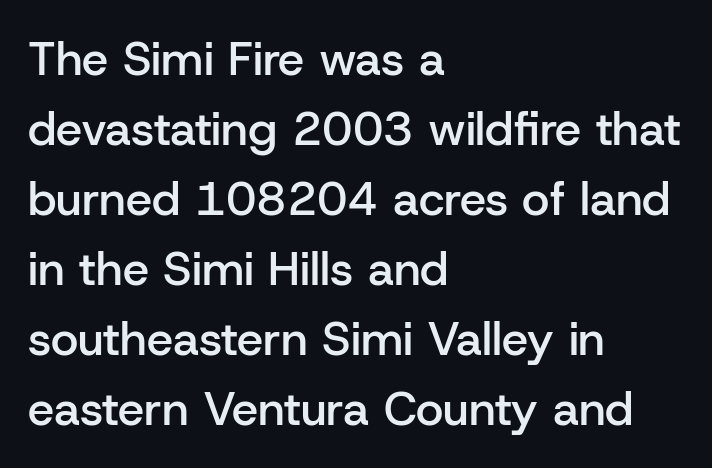
Q: Is the text bold? A: Semi-bold.
Q: Is the text italic (slanted)? A: No, it is upright.
Q: Is the typeface a serif or a sans-serif typeface? A: Sans-serif.
Q: Is the text underlined? A: No.
Q: How is the paragraph aligned? A: Left-aligned.
Q: Is the spacing between letters normal or unusually wide? A: Normal.
Q: Is the spacing between lines tight, normal or loose? A: Normal.
Q: Width (condensed, normal, or wide)? A: Normal.
Q: Stroke contrast? A: Low.
Q: x-height? A: Medium.
Q: Monospaced? A: No.
